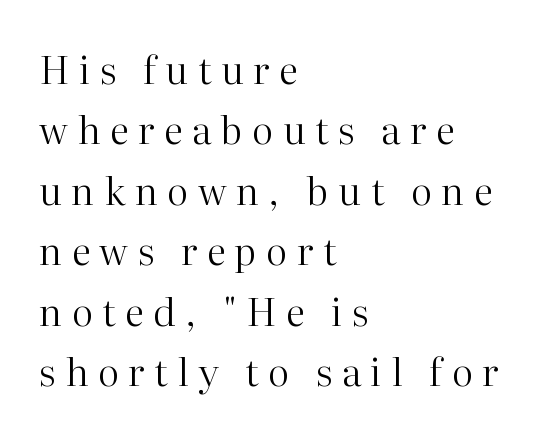
Q: Is the text bold? A: No.
Q: Is the text italic (slanted)? A: No, it is upright.
Q: Is the typeface a serif or a sans-serif typeface? A: Serif.
Q: Is the text underlined? A: No.
Q: How is the paragraph aligned? A: Left-aligned.
Q: Is the spacing between letters normal or unusually wide? A: Unusually wide.
Q: Is the spacing between lines tight, normal or loose? A: Normal.
Q: Width (condensed, normal, or wide)? A: Normal.
Q: Stroke contrast? A: High.
Q: x-height? A: Medium.
Q: Monospaced? A: No.
